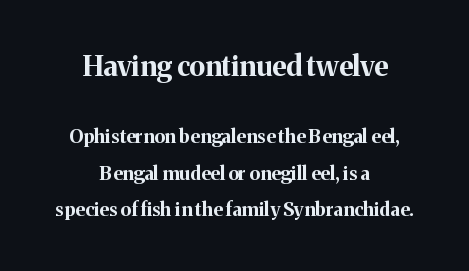
{"serif": "yes", "italic": "no", "bold": "yes", "weight": "bold", "width": "normal", "stroke_contrast": "medium", "x_height": "medium", "monospaced": "no", "underline": "no", "align": "center", "line_spacing": "loose", "line_spacing_ratio": 1.92, "letter_spacing": "normal", "letter_spacing_em": 0.0, "larger_block": "first", "size_ratio": 1.47, "glyph_px": 28}
